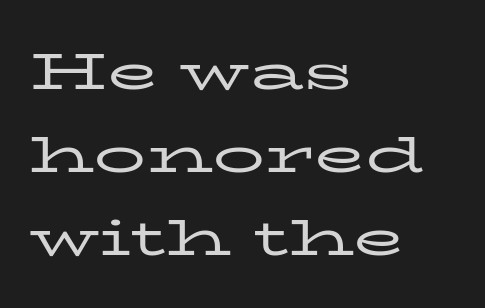
The rendering shows small feet on the letterforms — a serif design. Inter-character spacing is left at the font's built-in metrics. It's the straight-up-and-down kind of type. The passage shown is typed in a proportional face where columns would drift. A quiet, ordinary-to-light weight characterises the typeface. The rendering anchors every line to the left-hand side.
